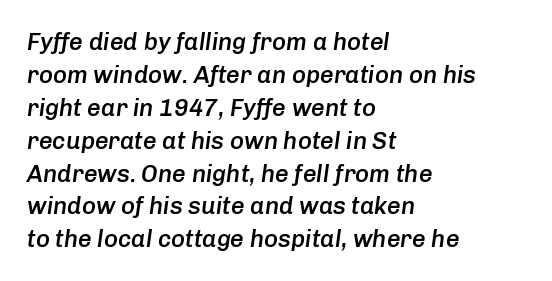
The image shows 24 px text type, italic (leaning right); set left-aligned, normal line spacing (1.37x), normal letter spacing, not underlined.
